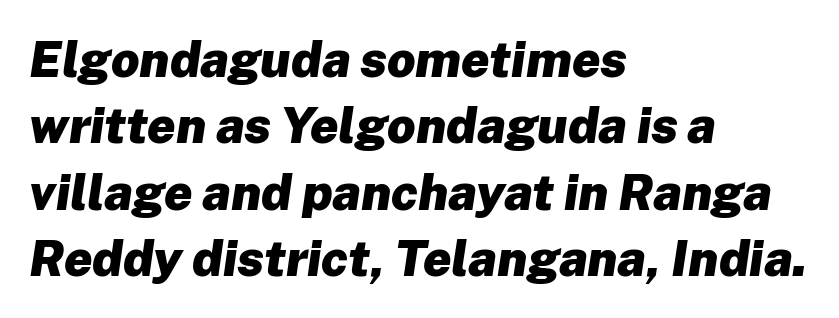
Q: Is the text bold? A: Yes.
Q: Is the text italic (slanted)? A: Yes, it leans right by about 8 degrees.
Q: Is the text underlined? A: No.
Q: How is the paragraph aligned? A: Left-aligned.
Q: Is the spacing between letters normal or unusually wide? A: Normal.
Q: Is the spacing between lines tight, normal or loose? A: Normal.
Q: Width (condensed, normal, or wide)? A: Normal.
Q: Stroke contrast? A: Low.
Q: x-height? A: Medium.
Q: Monospaced? A: No.
